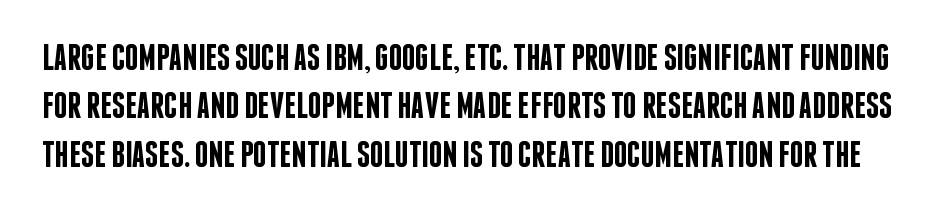
Q: Is the text bold? A: Semi-bold.
Q: Is the text italic (slanted)? A: No, it is upright.
Q: Is the typeface a serif or a sans-serif typeface? A: Sans-serif.
Q: Is the text underlined? A: No.
Q: Is the spacing between letters normal or unusually wide? A: Normal.
Q: Is the spacing between lines tight, normal or loose? A: Normal.
Q: Width (condensed, normal, or wide)? A: Condensed.
Q: Stroke contrast? A: Low.
Q: x-height? A: Large.
Q: Monospaced? A: No.
